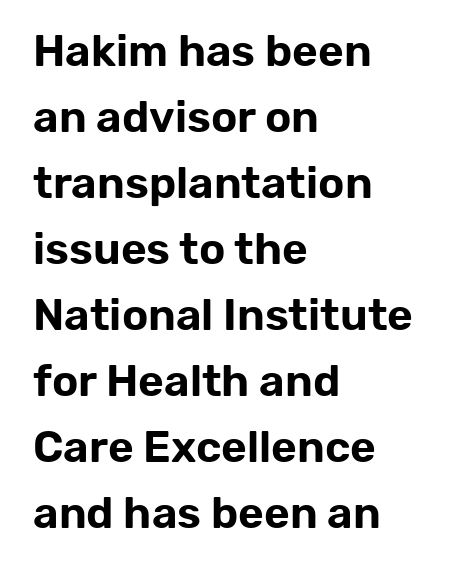
Note the varied advance widths — an 'i' is clearly narrower than an 'm'. This rendering leaves character spacing at its baseline value. Does the type have serifs? No, each stem ends abruptly. Regular leading. A classic flush-left, rag-right setting is used for this passage. If you drew a line through each stem, it would be perfectly vertical.
